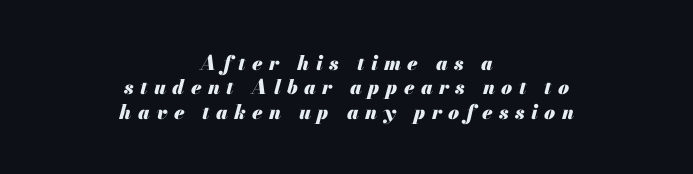
Q: Is the text bold? A: Yes.
Q: Is the text italic (slanted)? A: Yes, it leans right by about 13 degrees.
Q: Is the text underlined? A: No.
Q: How is the paragraph aligned? A: Centered.
Q: Is the spacing between letters normal or unusually wide? A: Unusually wide.
